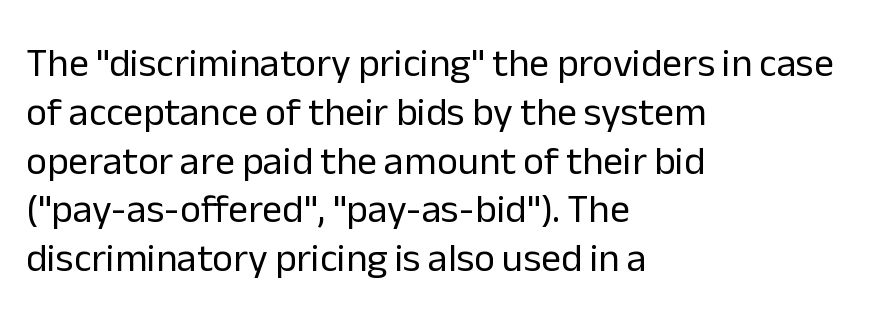
Q: Is the text bold? A: No.
Q: Is the text italic (slanted)? A: No, it is upright.
Q: Is the typeface a serif or a sans-serif typeface? A: Sans-serif.
Q: Is the text underlined? A: No.
Q: How is the paragraph aligned? A: Left-aligned.
Q: Is the spacing between letters normal or unusually wide? A: Normal.
Q: Width (condensed, normal, or wide)? A: Normal.
Q: Stroke contrast? A: Low.
Q: x-height? A: Medium.
Q: Monospaced? A: No.
